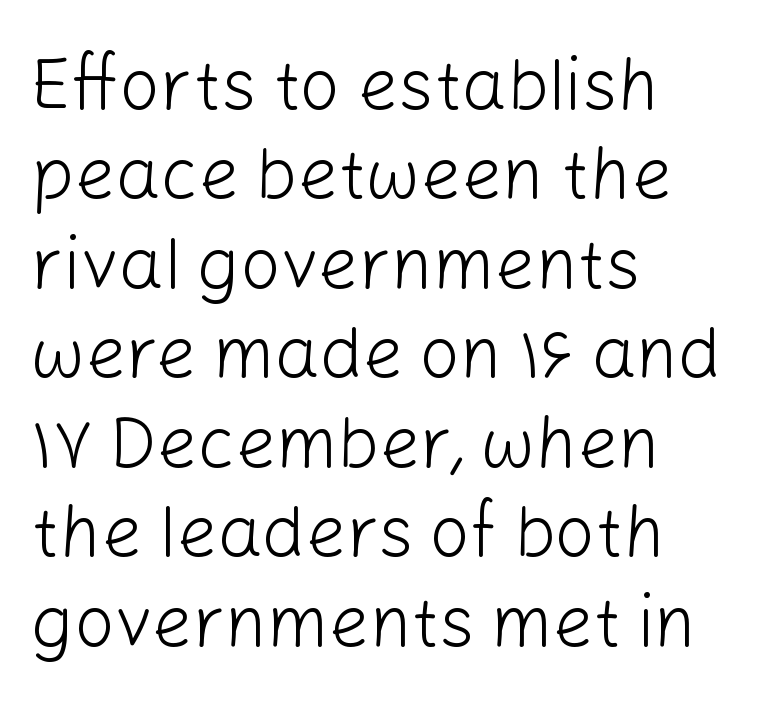
{"serif": "no", "italic": "no", "bold": "no", "weight": "light", "width": "normal", "stroke_contrast": "low", "x_height": "medium", "monospaced": "no", "underline": "no", "align": "left", "line_spacing": "normal", "line_spacing_ratio": 1.26, "letter_spacing": "normal", "letter_spacing_em": 0.0, "glyph_px": 71}
